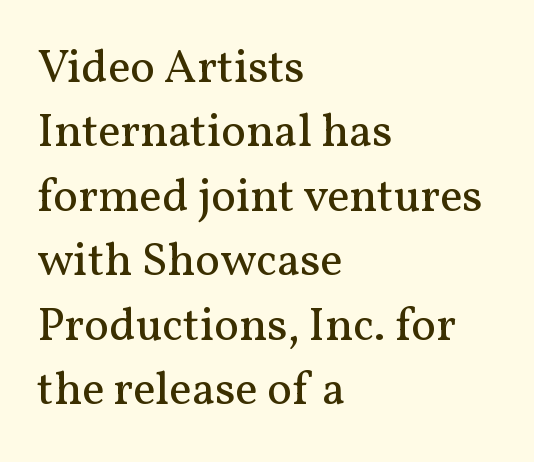
The image shows 47 px regular-weight serif type, upright; set left-aligned, normal line spacing (1.37x), normal letter spacing, not underlined; medium stroke contrast and a medium x-height.
